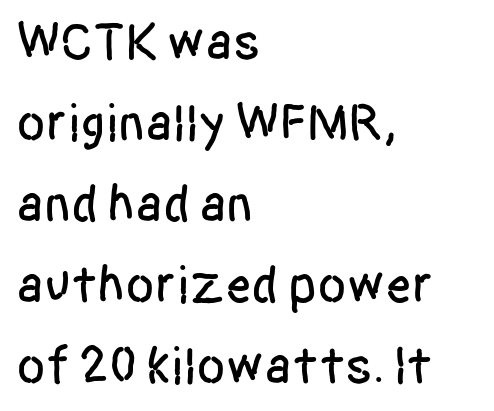
The image shows 53 px condensed sans-serif type, upright; set left-aligned, normal line spacing (1.53x), normal letter spacing, not underlined; low stroke contrast and a large x-height.
